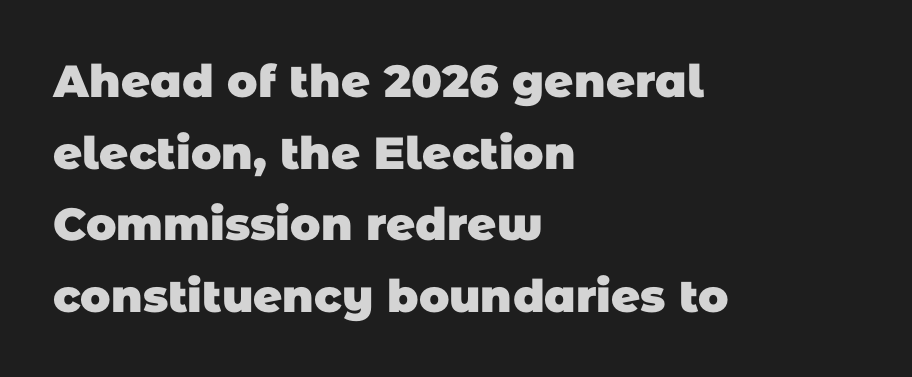
The image shows 45 px heavy sans-serif type; set left-aligned, normal line spacing (1.59x), normal letter spacing, not underlined; low stroke contrast and a large x-height.
